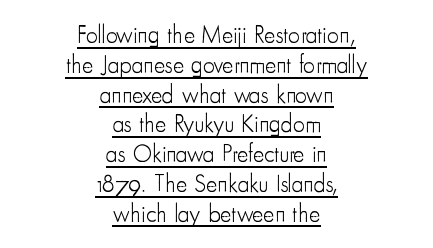
Q: Is the text bold? A: No.
Q: Is the text italic (slanted)? A: No, it is upright.
Q: Is the text underlined? A: Yes.
Q: How is the paragraph aligned? A: Centered.
Q: Is the spacing between letters normal or unusually wide? A: Normal.
